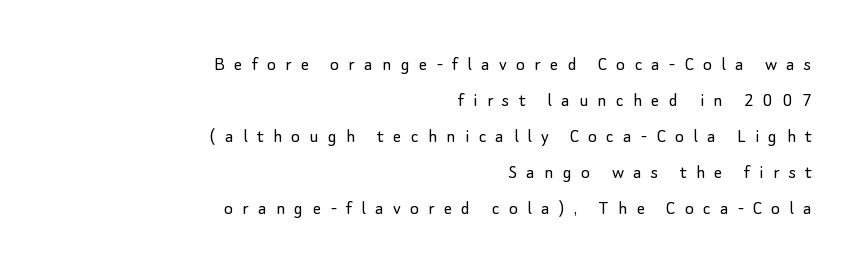
{"italic": "no", "bold": "no", "underline": "no", "align": "right", "line_spacing_ratio": 1.72, "letter_spacing": "wide", "letter_spacing_em": 0.44, "glyph_px": 21}
